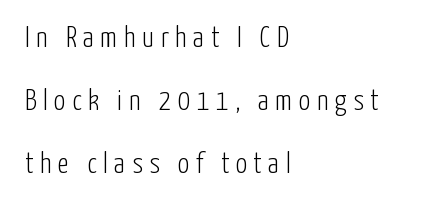
{"serif": "no", "italic": "no", "bold": "no", "weight": "light", "width": "condensed", "stroke_contrast": "low", "x_height": "medium", "monospaced": "no", "underline": "no", "align": "left", "line_spacing": "loose", "line_spacing_ratio": 2.17, "letter_spacing": "wide", "letter_spacing_em": 0.22, "glyph_px": 29}
